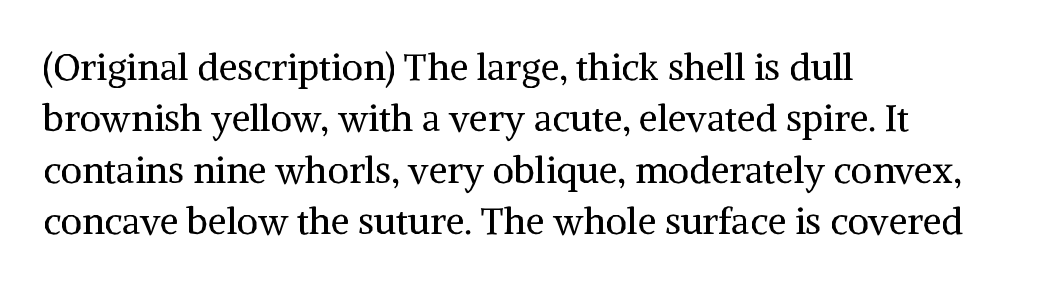
The image shows 37 px regular-weight serif type, upright; set left-aligned, normal line spacing (1.39x), normal letter spacing, not underlined; medium stroke contrast and a medium x-height.
